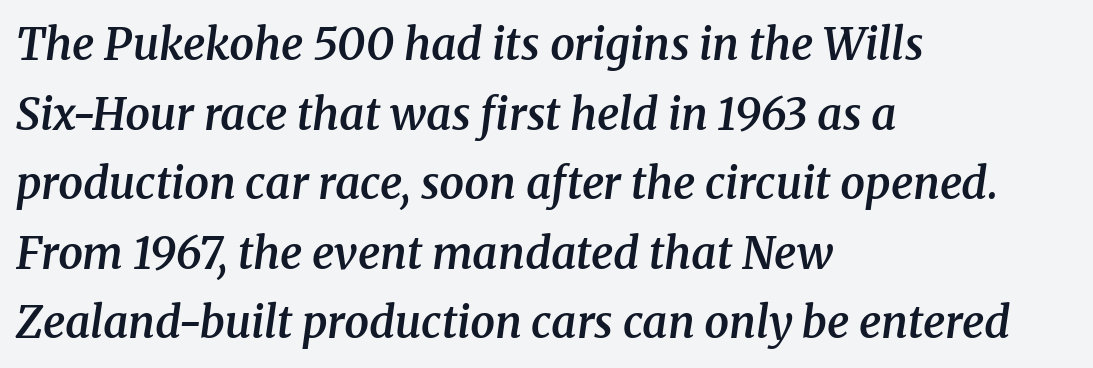
Q: Is the text bold? A: Semi-bold.
Q: Is the text italic (slanted)? A: Yes, it leans right by about 8 degrees.
Q: Is the typeface a serif or a sans-serif typeface? A: Serif.
Q: Is the text underlined? A: No.
Q: How is the paragraph aligned? A: Left-aligned.
Q: Is the spacing between letters normal or unusually wide? A: Normal.
Q: Is the spacing between lines tight, normal or loose? A: Normal.
Q: Width (condensed, normal, or wide)? A: Normal.
Q: Stroke contrast? A: Medium.
Q: x-height? A: Medium.
Q: Monospaced? A: No.
